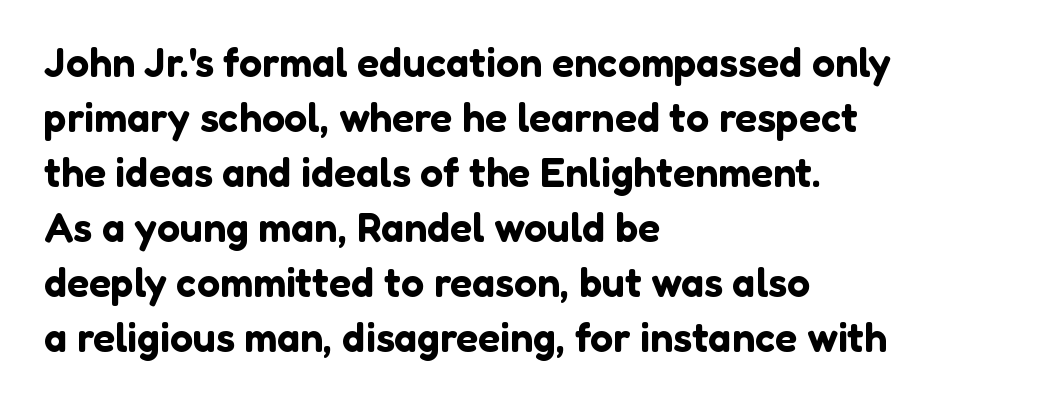
{"serif": "no", "italic": "no", "width": "normal", "stroke_contrast": "low", "x_height": "medium", "monospaced": "no", "underline": "no", "align": "left", "line_spacing": "normal", "line_spacing_ratio": 1.34, "letter_spacing": "normal", "letter_spacing_em": 0.0, "glyph_px": 41}
